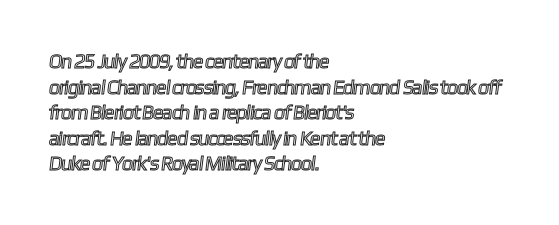
The image shows 20 px text type; set left-aligned, normal line spacing (1.28x), normal letter spacing, not underlined.
